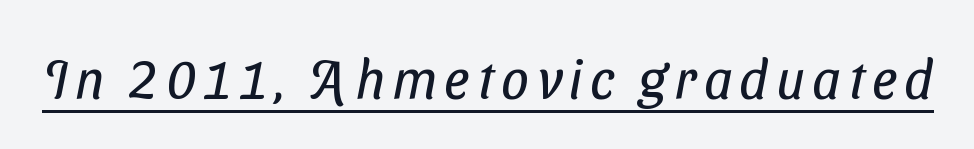
Do the characters align in a grid? No, the font is proportional. The face used here is a sans, in the tradition of grotesques and geometrics. Students, observe the line beneath the letters — that is underlining. Counters stay open thanks to moderate or lighter strokes.
